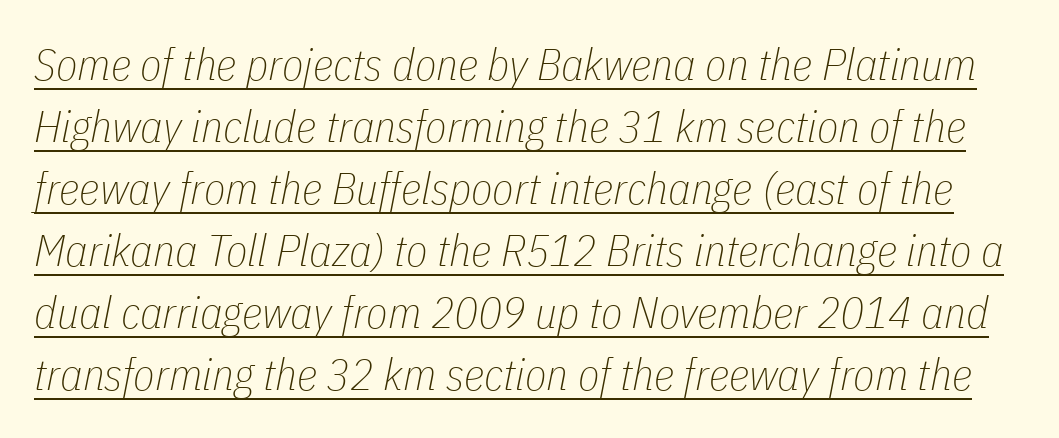
The image shows 44 px thin, condensed type, italic (leaning right); set normal line spacing (1.41x), normal letter spacing, underlined; low stroke contrast and a medium x-height.
